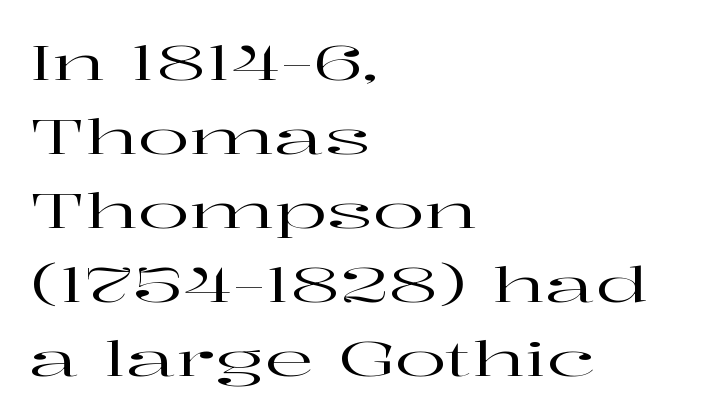
{"serif": "yes", "italic": "no", "width": "wide", "stroke_contrast": "high", "x_height": "medium", "monospaced": "no", "underline": "no", "align": "left", "line_spacing": "normal", "line_spacing_ratio": 1.54, "letter_spacing": "normal", "letter_spacing_em": 0.0, "glyph_px": 48}
